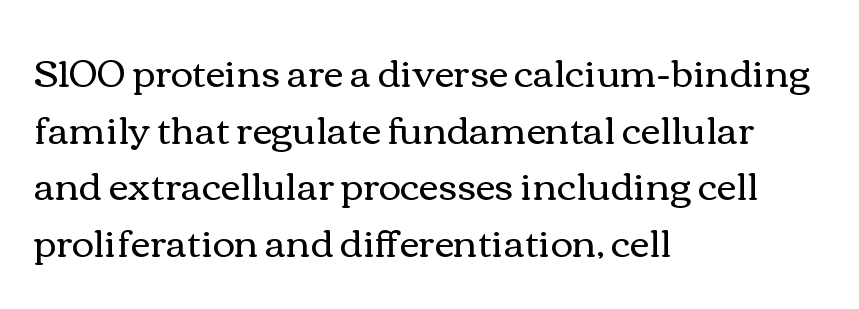
{"italic": "no", "bold": "no", "weight": "regular", "width": "wide", "x_height": "medium", "monospaced": "no", "underline": "no", "align": "left", "line_spacing": "normal", "line_spacing_ratio": 1.49, "letter_spacing": "normal", "letter_spacing_em": 0.0, "glyph_px": 38}
